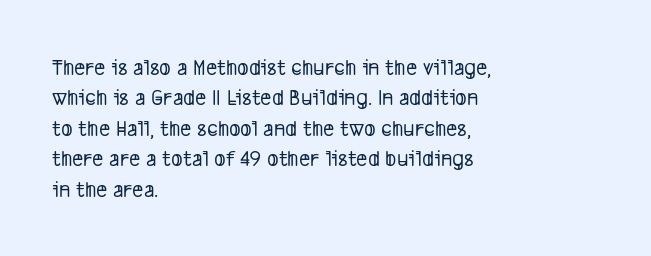
{"underline": "no", "align": "left", "line_spacing": "normal", "line_spacing_ratio": 1.27, "letter_spacing": "normal", "letter_spacing_em": 0.0, "glyph_px": 24}
